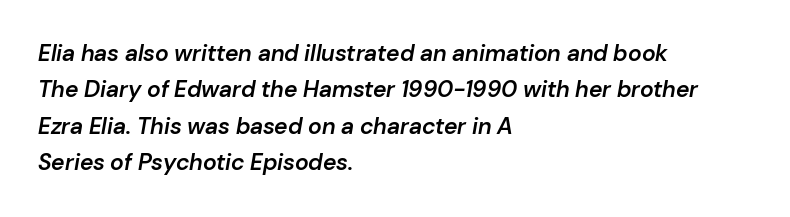
Q: Is the text bold? A: Semi-bold.
Q: Is the text italic (slanted)? A: Yes, it leans right by about 10 degrees.
Q: Is the text underlined? A: No.
Q: How is the paragraph aligned? A: Left-aligned.
Q: Is the spacing between letters normal or unusually wide? A: Normal.
Q: Is the spacing between lines tight, normal or loose? A: Normal.
